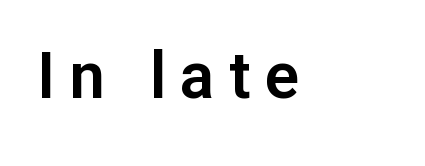
Q: Is the text italic (slanted)? A: No, it is upright.
Q: Is the typeface a serif or a sans-serif typeface? A: Sans-serif.
Q: Is the text underlined? A: No.
Q: How is the paragraph aligned? A: Left-aligned.
Q: Is the spacing between letters normal or unusually wide? A: Unusually wide.
Q: Width (condensed, normal, or wide)? A: Normal.
Q: Stroke contrast? A: Low.
Q: x-height? A: Medium.
Q: Monospaced? A: No.
